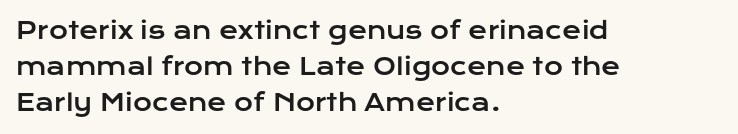
{"italic": "no", "underline": "no", "align": "left", "line_spacing": "normal", "line_spacing_ratio": 1.57, "letter_spacing": "normal", "letter_spacing_em": 0.0, "glyph_px": 23}
